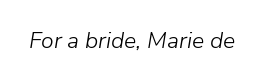
Short note: letters normally spaced. A typesetter would mark this as italic. The face looks like a standard text weight, possibly lighter. Lines of text with bare space underneath.
